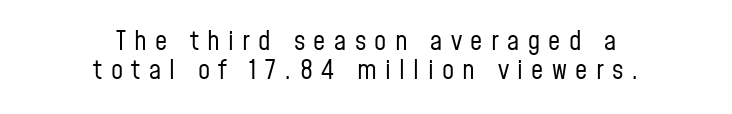
Q: Is the text bold? A: No.
Q: Is the text italic (slanted)? A: No, it is upright.
Q: Is the text underlined? A: No.
Q: How is the paragraph aligned? A: Centered.
Q: Is the spacing between letters normal or unusually wide? A: Unusually wide.
Q: Is the spacing between lines tight, normal or loose? A: Tight.
